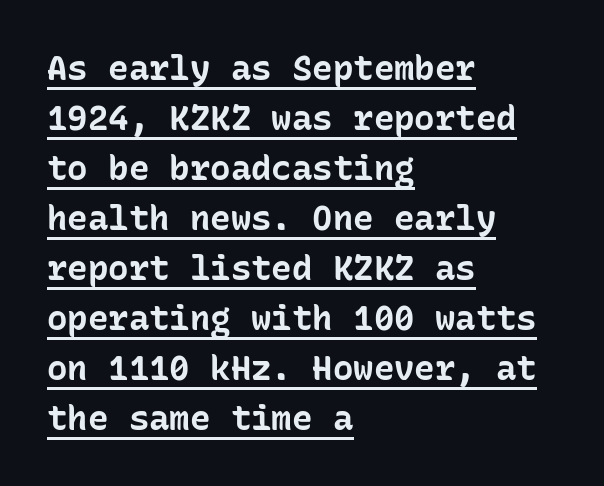
{"serif": "no", "italic": "no", "bold": "yes", "weight": "bold", "width": "normal", "stroke_contrast": "low", "x_height": "medium", "monospaced": "yes", "underline": "yes", "align": "left", "line_spacing": "normal", "line_spacing_ratio": 1.47, "letter_spacing": "normal", "letter_spacing_em": 0.0, "glyph_px": 34}
